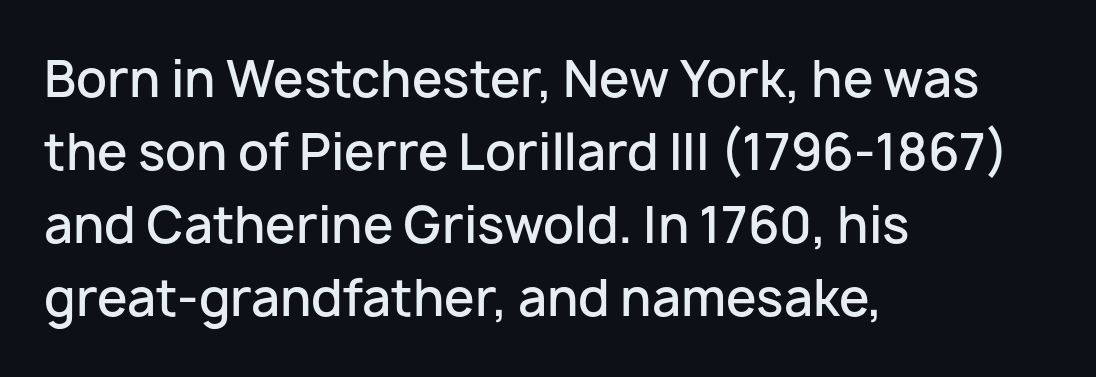
{"serif": "no", "italic": "no", "bold": "semi", "weight": "semibold", "width": "normal", "stroke_contrast": "low", "x_height": "medium", "monospaced": "no", "underline": "no", "align": "left", "line_spacing": "normal", "line_spacing_ratio": 1.49, "letter_spacing": "normal", "letter_spacing_em": 0.0, "glyph_px": 49}
